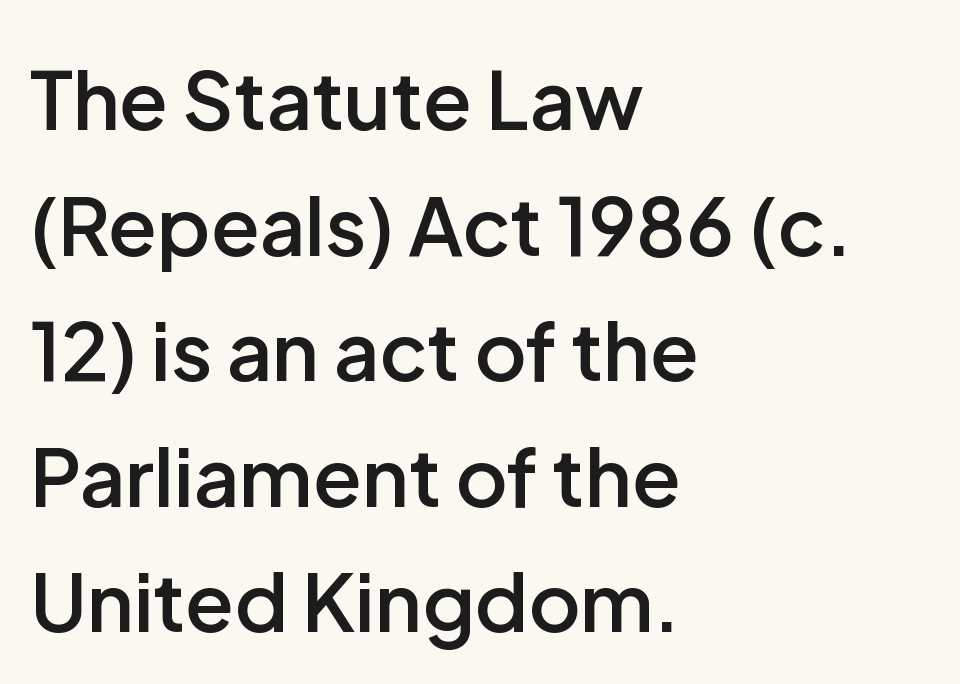
Q: Is the text bold? A: Semi-bold.
Q: Is the text italic (slanted)? A: No, it is upright.
Q: Is the typeface a serif or a sans-serif typeface? A: Sans-serif.
Q: Is the text underlined? A: No.
Q: How is the paragraph aligned? A: Left-aligned.
Q: Is the spacing between letters normal or unusually wide? A: Normal.
Q: Is the spacing between lines tight, normal or loose? A: Normal.
Q: Width (condensed, normal, or wide)? A: Normal.
Q: Stroke contrast? A: Low.
Q: x-height? A: Medium.
Q: Monospaced? A: No.
